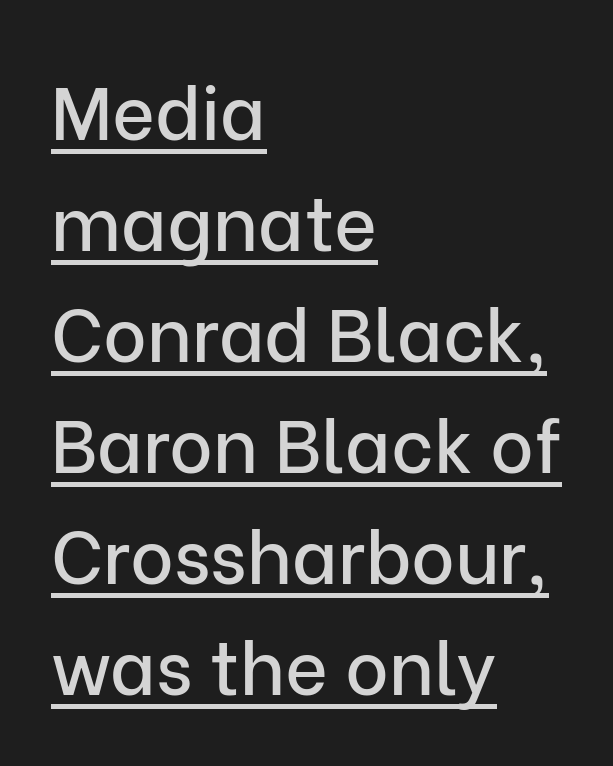
Q: Is the text italic (slanted)? A: No, it is upright.
Q: Is the typeface a serif or a sans-serif typeface? A: Sans-serif.
Q: Is the text underlined? A: Yes.
Q: How is the paragraph aligned? A: Left-aligned.
Q: Is the spacing between letters normal or unusually wide? A: Normal.
Q: Is the spacing between lines tight, normal or loose? A: Normal.
Q: Width (condensed, normal, or wide)? A: Normal.
Q: Stroke contrast? A: Low.
Q: x-height? A: Medium.
Q: Monospaced? A: No.
